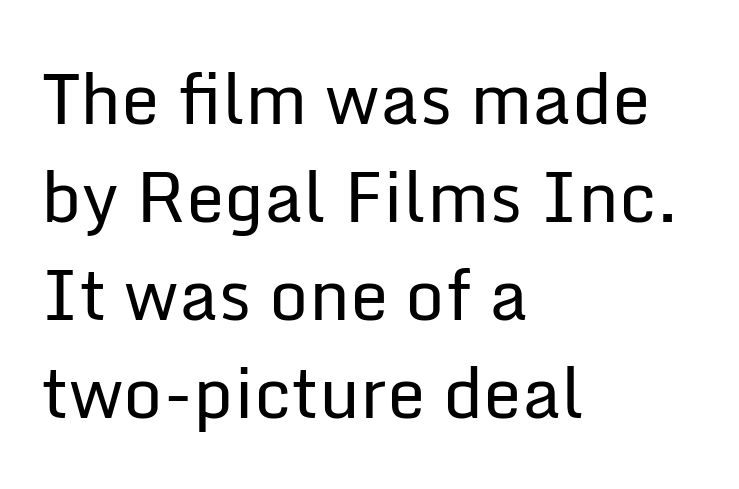
How would I describe the line gaps? Plain and ordinary. The foot of each line stays bare and open. Observe the absence of serifs on each vertical stroke in this sample. Ordinary non-slanted type is in use. Stems and bowls with no extra thickness — not bold. The rendering uses natural spacing where letterforms have individual widths.
